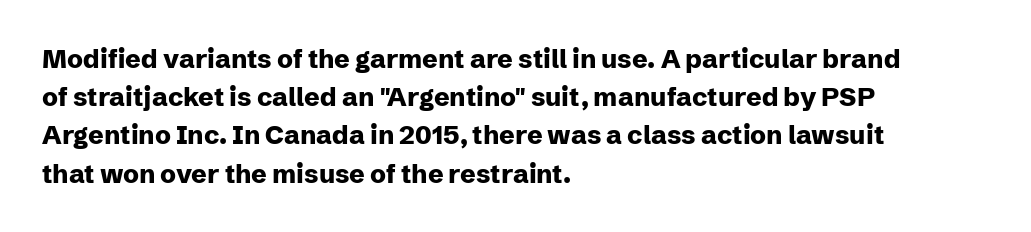
One glance says typical: line gaps are just what's usual. Students, note that the glyphs here touch the page at normal intervals. When letters stand straight like this, we call the style roman or upright. The string is rendered with underlining switched off. Casual observation: everything's shoved over to the left.
